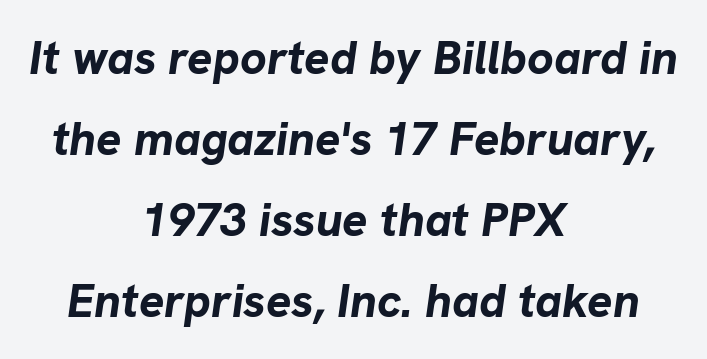
The rendering uses natural spacing where letterforms have individual widths. If you drew a line through each stem, it would be angled. The rendering positions every line midway between the sides. Letters rest on an invisible, unmarked baseline. Weight check: bold — yes, fully. Nobody touched the tracking dial on this one.
